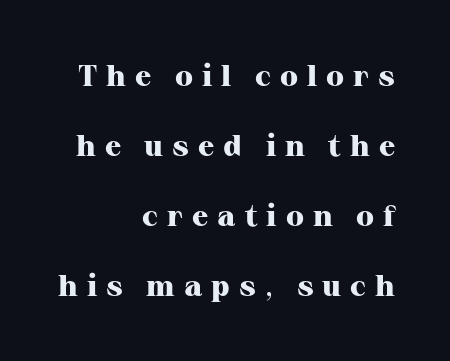
Q: Is the text bold? A: Yes.
Q: Is the text italic (slanted)? A: No, it is upright.
Q: Is the typeface a serif or a sans-serif typeface? A: Serif.
Q: Is the text underlined? A: No.
Q: How is the paragraph aligned? A: Right-aligned.
Q: Is the spacing between letters normal or unusually wide? A: Unusually wide.
Q: Is the spacing between lines tight, normal or loose? A: Loose.
Q: Width (condensed, normal, or wide)? A: Normal.
Q: Stroke contrast? A: High.
Q: x-height? A: Medium.
Q: Monospaced? A: No.
